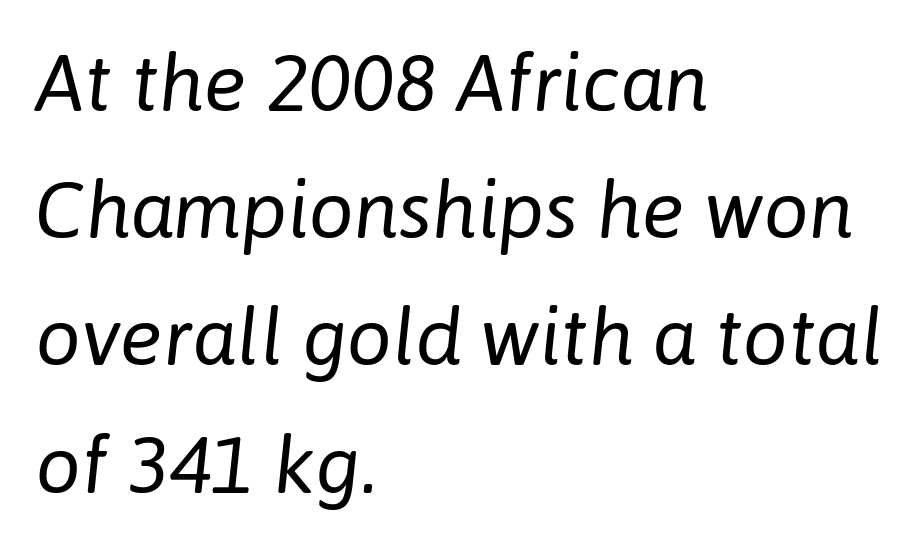
{"italic": "yes", "lean": "right", "slant_degrees": 6, "bold": "no", "weight": "regular", "width": "normal", "stroke_contrast": "low", "x_height": "medium", "monospaced": "no", "underline": "no", "align": "left", "line_spacing": "normal", "line_spacing_ratio": 1.59, "letter_spacing": "normal", "letter_spacing_em": 0.0, "glyph_px": 80}
